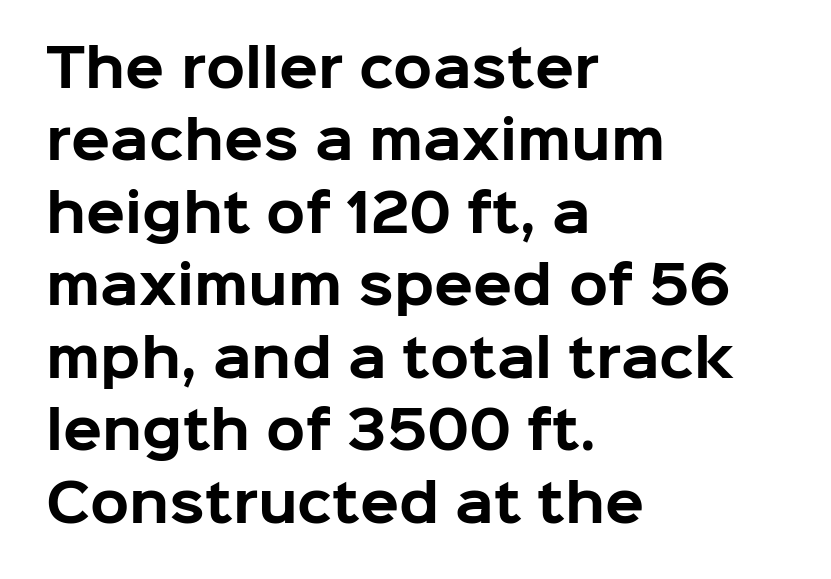
Does the weight exceed regular? Yes, all the way to bold. Proportional: the letters do not fall into vertical columns. Vertical strokes here are truly vertical. The horizontal fit of the characters is conventional and even. Vertical spacing — default.
